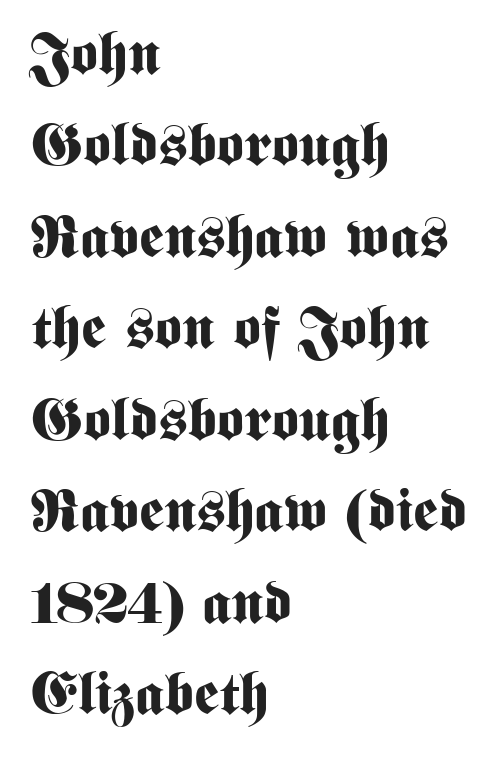
The image shows 59 px bold, condensed sans-serif type, upright; set left-aligned, normal line spacing (1.55x), normal letter spacing, not underlined; medium stroke contrast and a medium x-height.
